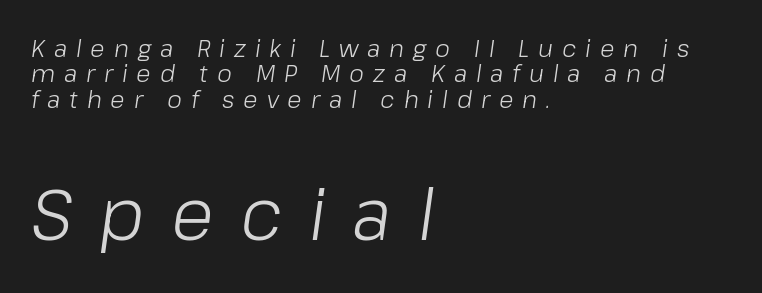
Q: Is the text bold? A: No.
Q: Is the text italic (slanted)? A: Yes, it leans right by about 8 degrees.
Q: Is the text underlined? A: No.
Q: How is the paragraph aligned? A: Left-aligned.
Q: Is the spacing between letters normal or unusually wide? A: Unusually wide.
Q: Is the spacing between lines tight, normal or loose? A: Tight.
Q: Which block of text is set in a larger size, the first (top) or the second (bottom)? A: The second (bottom) one.
Q: Width (condensed, normal, or wide)? A: Normal.
Q: Stroke contrast? A: Low.
Q: x-height? A: Medium.
Q: Monospaced? A: No.
